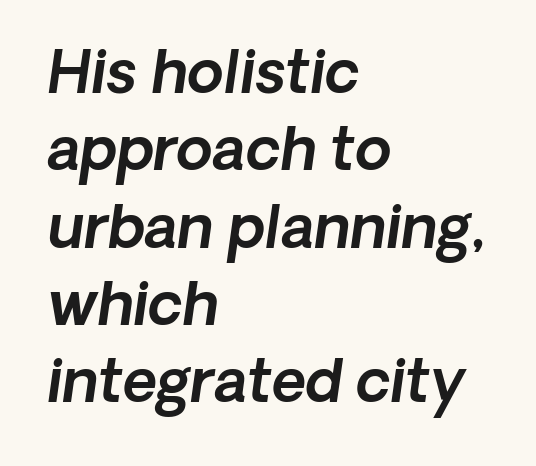
The image shows 59 px sans-serif type; set left-aligned, normal line spacing (1.31x), normal letter spacing, not underlined; a medium x-height.
